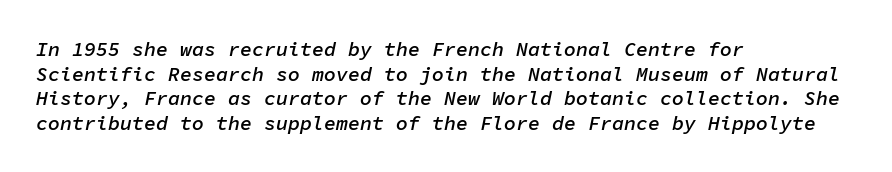
The image shows 20 px text type, italic (leaning right); set left-aligned, line spacing 1.23x, normal letter spacing, not underlined.
